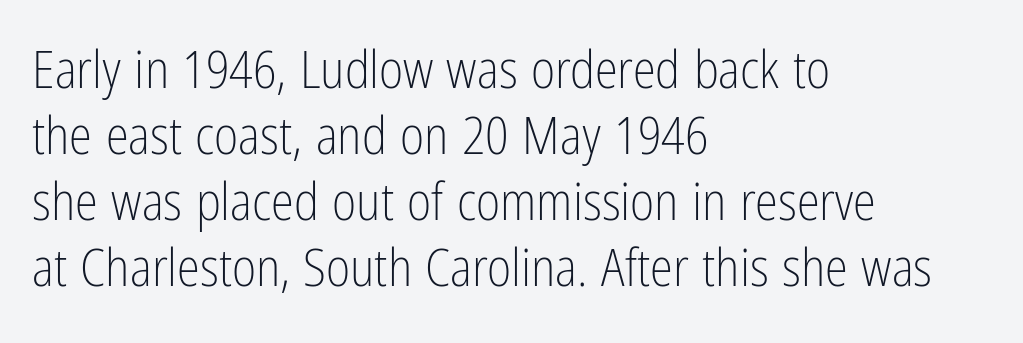
Letter spacing: default. Line spacing here is normal. The axis of the letterforms is exactly vertical. Type without underlining.
